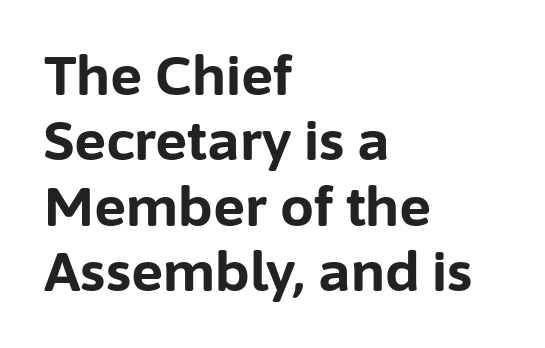
The rendering anchors every line to the left-hand side. The rendering shows plain stroke endings on the letterforms — a sans-serif design. Students, note that the glyphs here touch the page at normal intervals. Plain, unruled lines of type. A dark, heavy texture on the line: the type is bold.
